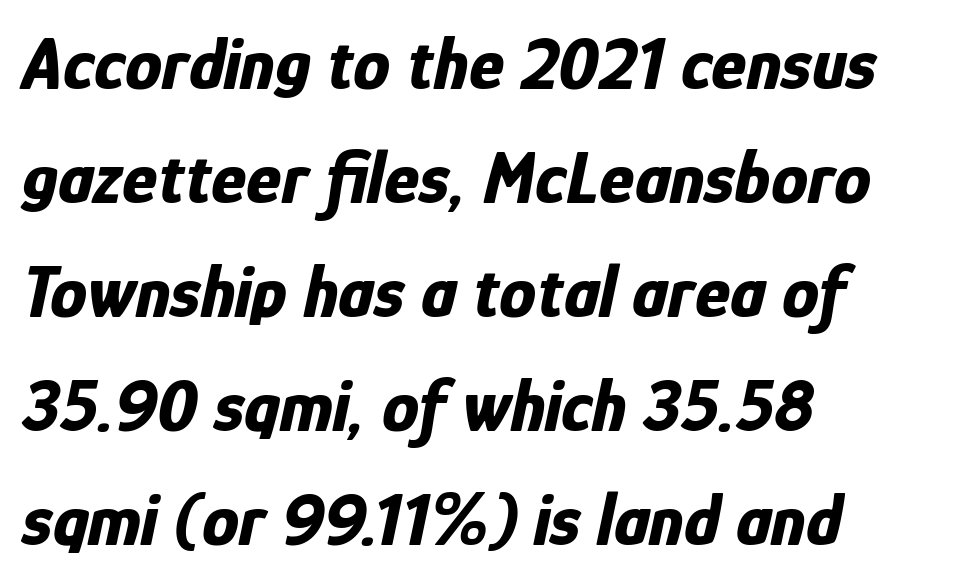
The passage shown is typed in a proportional face where columns would drift. The rendering keeps characters at their native spacing. Compared with a centered layout, this one pins lines to the left instead. Yep, that's italic — everything's leaning. Line spacing here is normal.
